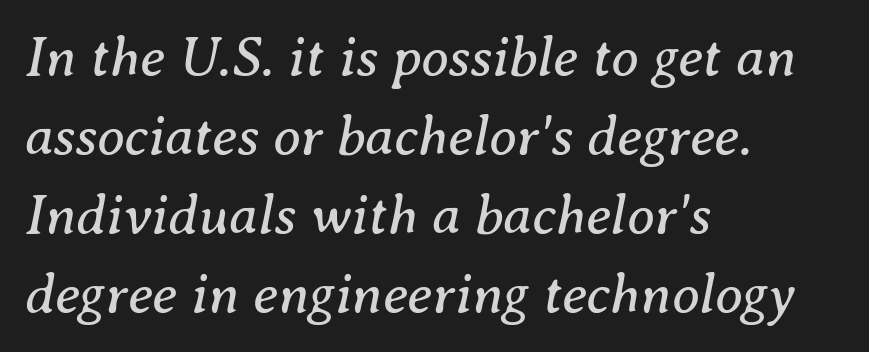
The image shows 56 px regular-weight serif type, italic (leaning right); set left-aligned, normal line spacing (1.41x), normal letter spacing, not underlined; medium stroke contrast and a medium x-height.
